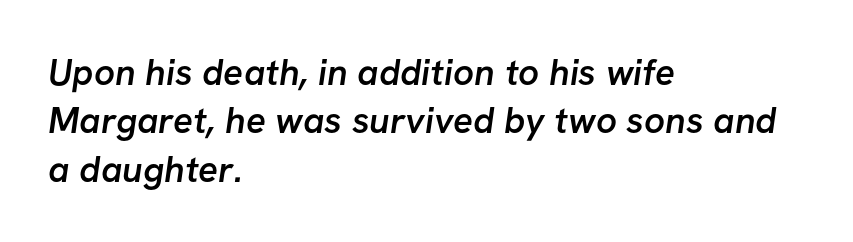
Q: Is the text bold? A: Semi-bold.
Q: Is the typeface a serif or a sans-serif typeface? A: Sans-serif.
Q: Is the text underlined? A: No.
Q: How is the paragraph aligned? A: Left-aligned.
Q: Is the spacing between letters normal or unusually wide? A: Normal.
Q: Is the spacing between lines tight, normal or loose? A: Normal.
Q: Width (condensed, normal, or wide)? A: Normal.
Q: Stroke contrast? A: Low.
Q: x-height? A: Medium.
Q: Monospaced? A: No.
